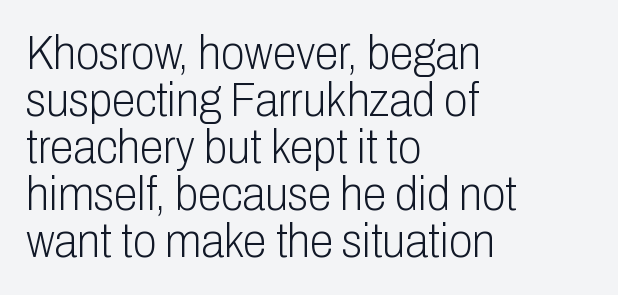
The image shows 48 px light, condensed sans-serif type, upright; set left-aligned, tight line spacing (0.98x), normal letter spacing, not underlined; low stroke contrast and a medium x-height.
